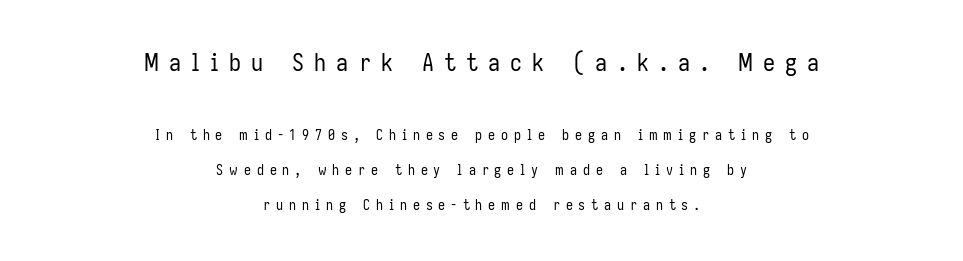
The image shows 24 px text type, upright; set centered, loose line spacing (2.49x), unusually wide letter spacing (+0.42 em), not underlined; the first (top) block is 1.71x larger.
